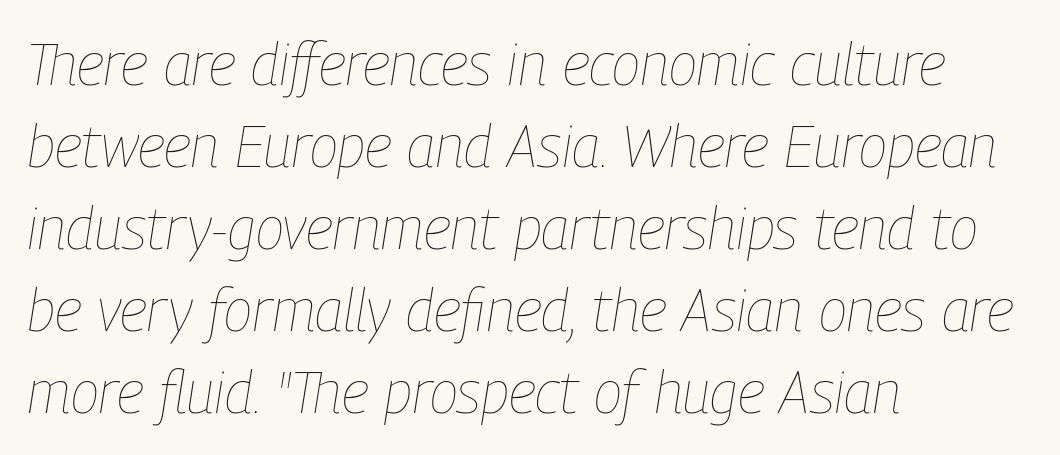
Check the space under the baseline: it is left empty. A typesetter would mark this as italic. Vertical stems look standard width or narrower in stroke. This sample has the flowing, uneven cadence of proportional lettering.
